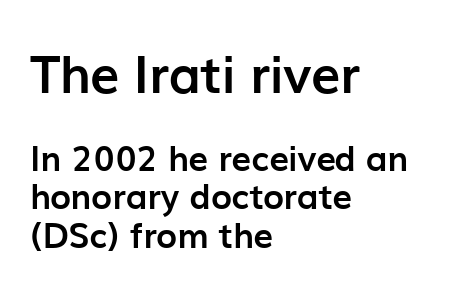
{"serif": "no", "italic": "no", "bold": "yes", "weight": "semibold", "width": "normal", "stroke_contrast": "low", "x_height": "medium", "monospaced": "no", "underline": "no", "align": "left", "line_spacing": "tight", "line_spacing_ratio": 1.09, "letter_spacing": "normal", "letter_spacing_em": 0.0, "larger_block": "first", "size_ratio": 1.49, "glyph_px": 52}
